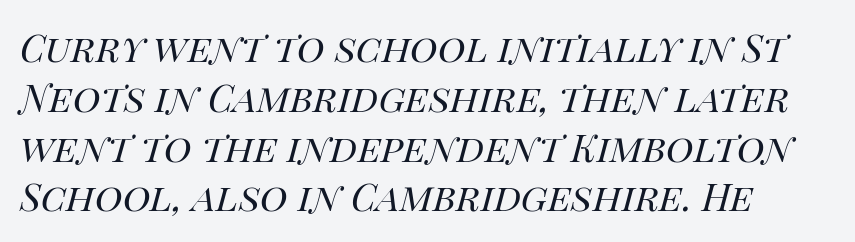
A typesetter would call this zero additional tracking. Bare-footed words on every line. Notice how descenders clear the ascenders below comfortably — that's standard leading. Proportional: the letters do not fall into vertical columns.
